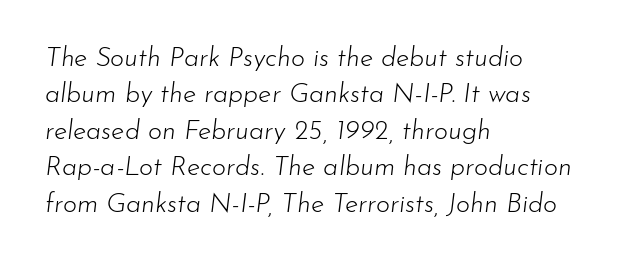
The rows are spaced the way most documents space them. The cut favours lightness, reaching ordinary text weight at its darkest. Observe the lean: these are italic letterforms. There is no visible air inserted between adjacent glyphs. Beneath every word, the page is bare. Each line starts at the same left margin while the right side varies.
